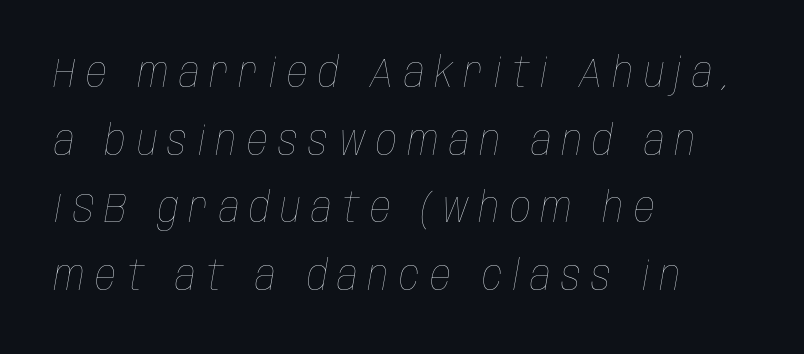
The type is letterspaced generously, with wide tracking. Just letters on the line, the space beneath them empty. The rows are spaced the way most documents space them. No heavy texture on the line: the type isn't bold.
